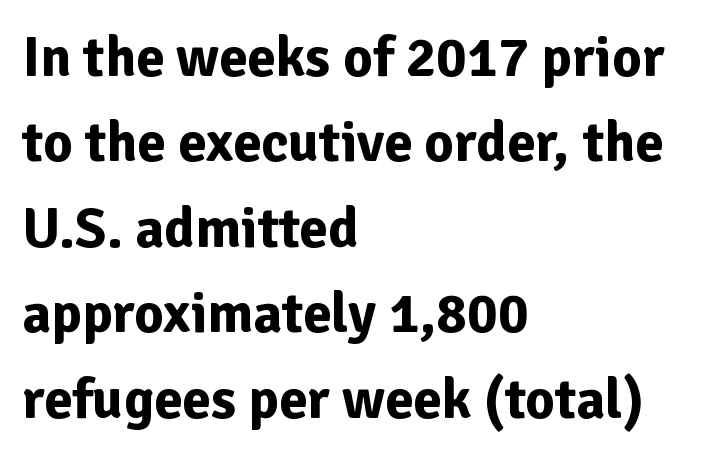
{"serif": "no", "italic": "no", "bold": "yes", "weight": "bold", "width": "normal", "stroke_contrast": "low", "x_height": "medium", "monospaced": "no", "underline": "no", "align": "left", "line_spacing": "normal", "line_spacing_ratio": 1.5, "letter_spacing": "normal", "letter_spacing_em": 0.0, "glyph_px": 57}
